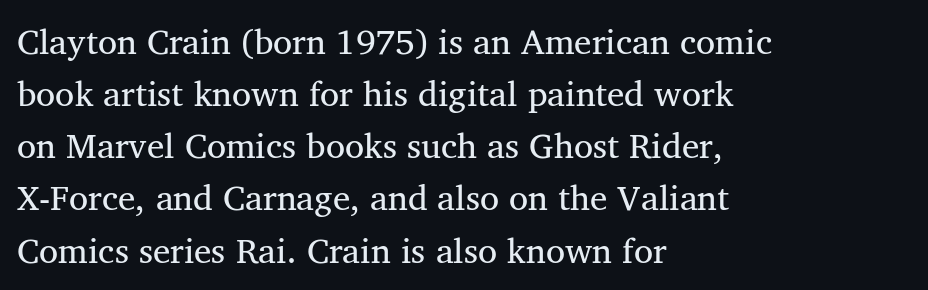
{"serif": "yes", "bold": "no", "weight": "regular", "width": "normal", "stroke_contrast": "medium", "x_height": "medium", "monospaced": "no", "underline": "no", "align": "left", "line_spacing": "normal", "line_spacing_ratio": 1.49, "letter_spacing": "normal", "letter_spacing_em": 0.0, "glyph_px": 35}
